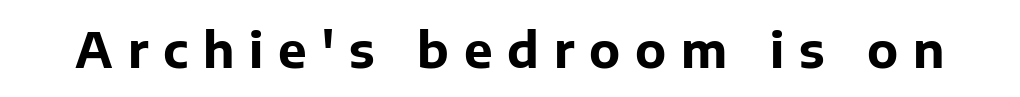
This sample has the flowing, uneven cadence of proportional lettering. There is plenty of visible air inserted between adjacent glyphs. Strokes here are thick enough to call this a true bold. A roman cut, with each character standing at attention. Beneath every word, the page is bare.
